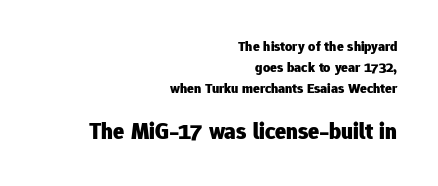
This sample uses an upright cut, with every glyph sitting square on the baseline. The face used here appears at its bigger size in the lower chunk. The glyphs have the mass of a bold cut. The gaps between neighbouring characters are ordinary and unremarkable. What's the leading like? Ordinary, nothing unusual. Caption: multi-line text, flush right, ragged left.
